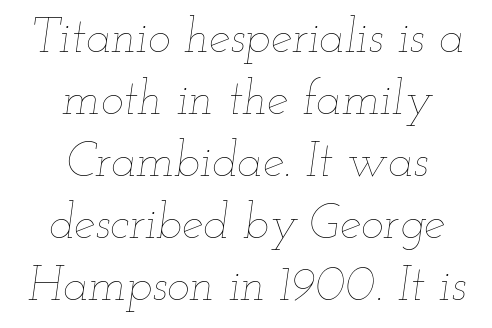
The image shows 48 px thin, wide type, italic (leaning right); set centered, normal line spacing (1.29x), normal letter spacing, not underlined; low stroke contrast and a small x-height.
